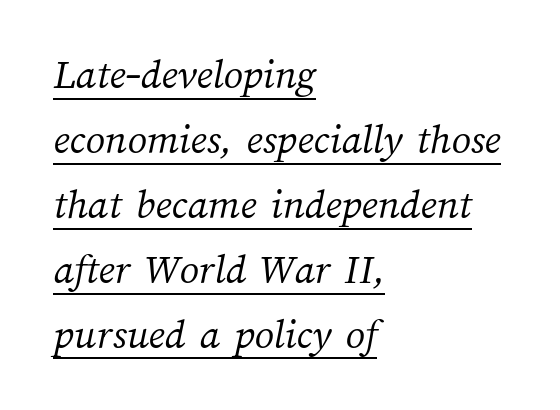
The strokes are not fattened; the text isn't bold. Horizontal alignment here is leftward, the default for most running prose. These lines are rendered in a variable-pitch font. Summary of vertical rhythm: regular, with standard interline spacing.
